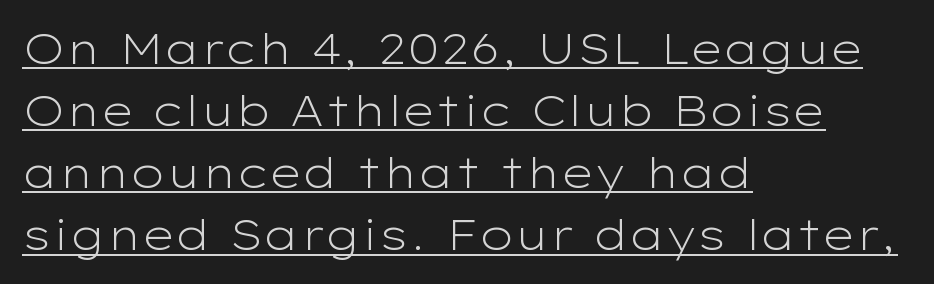
Q: Is the text bold? A: No.
Q: Is the text italic (slanted)? A: No, it is upright.
Q: Is the typeface a serif or a sans-serif typeface? A: Sans-serif.
Q: Is the text underlined? A: Yes.
Q: How is the paragraph aligned? A: Left-aligned.
Q: Is the spacing between letters normal or unusually wide? A: Normal.
Q: Is the spacing between lines tight, normal or loose? A: Normal.
Q: Width (condensed, normal, or wide)? A: Wide.
Q: Stroke contrast? A: Low.
Q: x-height? A: Medium.
Q: Monospaced? A: No.
